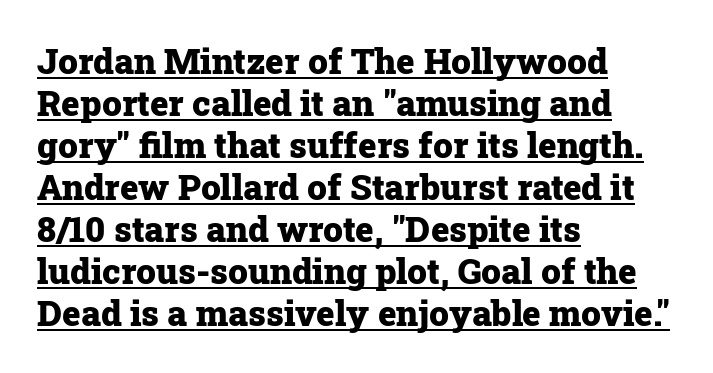
Examine the stroke ends and you'll spot serifs. Unlike italic type, these characters show no tilt at all. Teacher's note: observe the even left margin — that is flush-left alignment. Varying glyph widths throughout — classic text-font behaviour. Beneath each row of characters lies a ruled line.
